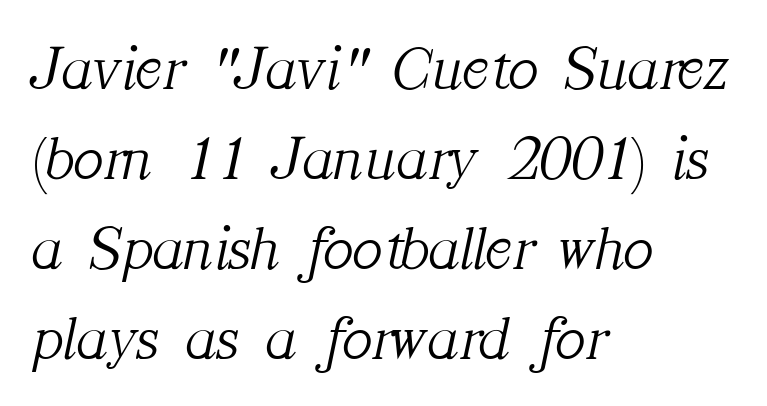
The image shows 63 px light serif type, italic (leaning right); set left-aligned, normal line spacing (1.43x), normal letter spacing, not underlined; medium stroke contrast and a medium x-height.
